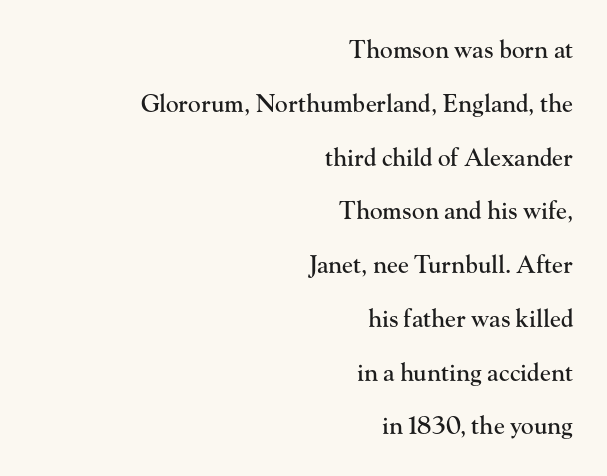
Q: Is the text italic (slanted)? A: No, it is upright.
Q: Is the text underlined? A: No.
Q: How is the paragraph aligned? A: Right-aligned.
Q: Is the spacing between letters normal or unusually wide? A: Normal.
Q: Is the spacing between lines tight, normal or loose? A: Loose.
